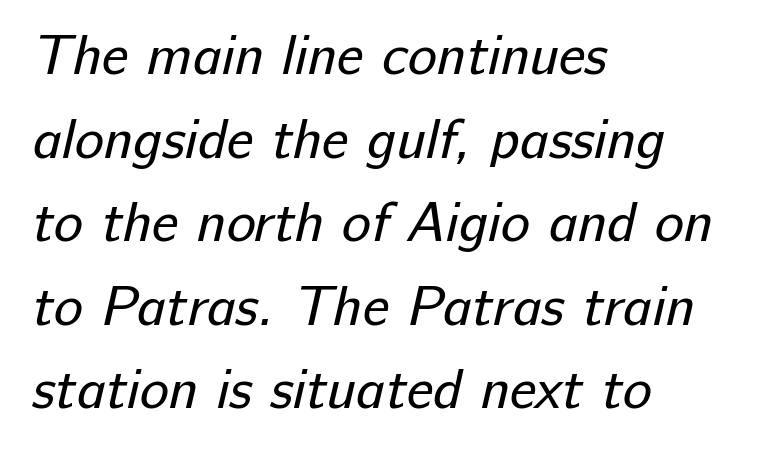
Q: Is the text bold? A: No.
Q: Is the typeface a serif or a sans-serif typeface? A: Sans-serif.
Q: Is the text underlined? A: No.
Q: How is the paragraph aligned? A: Left-aligned.
Q: Is the spacing between letters normal or unusually wide? A: Normal.
Q: Is the spacing between lines tight, normal or loose? A: Normal.
Q: Width (condensed, normal, or wide)? A: Normal.
Q: Stroke contrast? A: Low.
Q: x-height? A: Medium.
Q: Monospaced? A: No.
